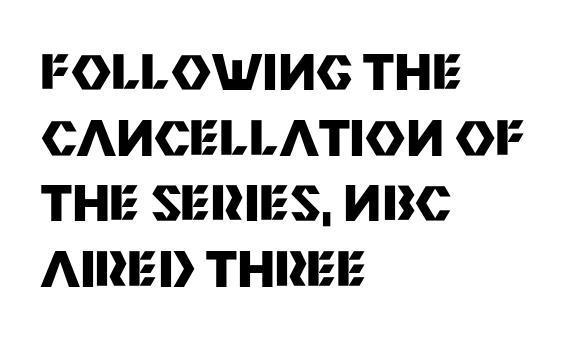
The image shows 49 px heavy sans-serif type, upright; set left-aligned, normal line spacing (1.34x), normal letter spacing, not underlined; medium stroke contrast and a large x-height.
